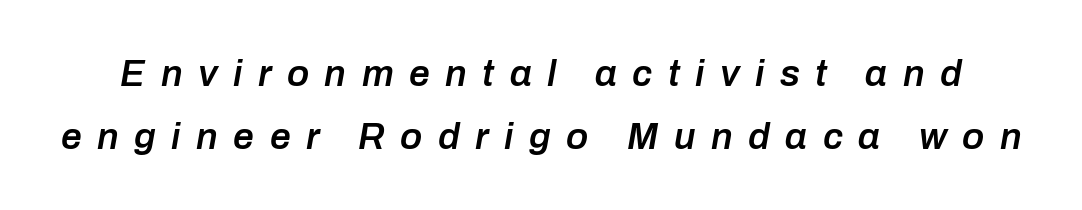
Q: Is the text bold? A: Semi-bold.
Q: Is the text italic (slanted)? A: Yes, it leans right by about 10 degrees.
Q: Is the text underlined? A: No.
Q: Is the spacing between letters normal or unusually wide? A: Unusually wide.
Q: Is the spacing between lines tight, normal or loose? A: Normal.
Q: Width (condensed, normal, or wide)? A: Normal.
Q: Stroke contrast? A: Low.
Q: x-height? A: Medium.
Q: Monospaced? A: No.
